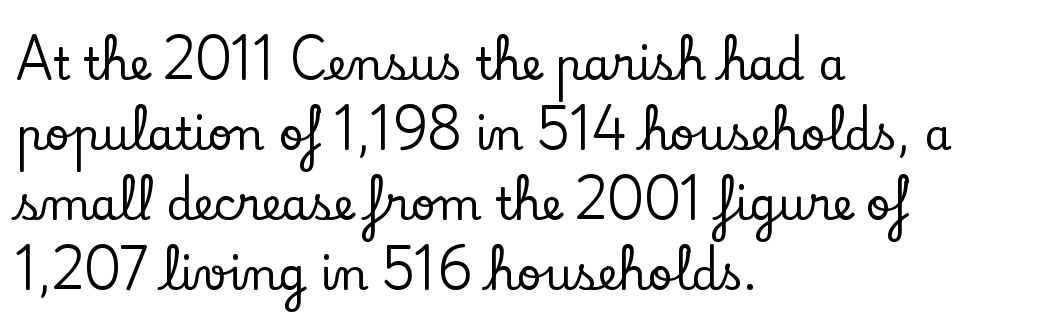
{"italic": "no", "width": "normal", "stroke_contrast": "low", "x_height": "small", "monospaced": "no", "underline": "no", "align": "left", "line_spacing": "normal", "line_spacing_ratio": 1.59, "letter_spacing": "normal", "letter_spacing_em": 0.0, "glyph_px": 44}
